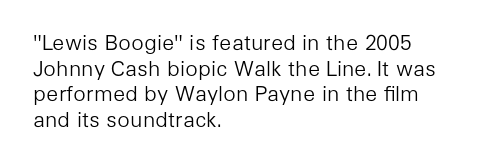
Q: Is the text bold? A: No.
Q: Is the text italic (slanted)? A: No, it is upright.
Q: Is the text underlined? A: No.
Q: How is the paragraph aligned? A: Left-aligned.
Q: Is the spacing between letters normal or unusually wide? A: Normal.
